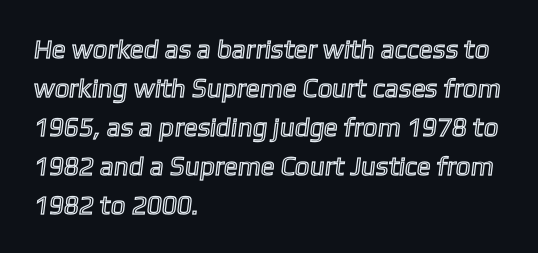
The image shows 26 px text type; set left-aligned, normal line spacing (1.5x), normal letter spacing, not underlined.
